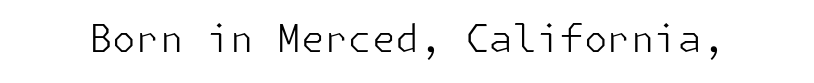
Q: Is the text bold? A: No.
Q: Is the text italic (slanted)? A: No, it is upright.
Q: Is the typeface a serif or a sans-serif typeface? A: Sans-serif.
Q: Is the text underlined? A: No.
Q: Is the spacing between letters normal or unusually wide? A: Normal.
Q: Width (condensed, normal, or wide)? A: Normal.
Q: Stroke contrast? A: Low.
Q: x-height? A: Medium.
